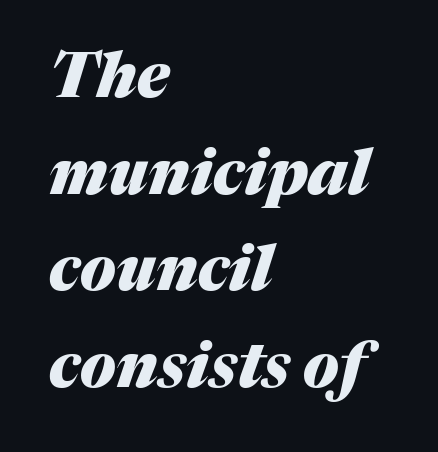
Rule under the text: the space is simply empty. The sample has been set heavy, in full bold. Short note: letters normally spaced. Do the characters align in a grid? No, the font is proportional. A typesetter would call this leading conventional body-copy spacing.
